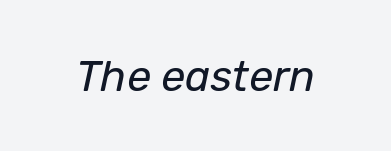
Spacing verdict: proportional, widths tailored to each character. If you drew a line through each stem, it would be angled. The letterforms sit shoulder to shoulder at normal distance. Beneath every word, the page is bare.
